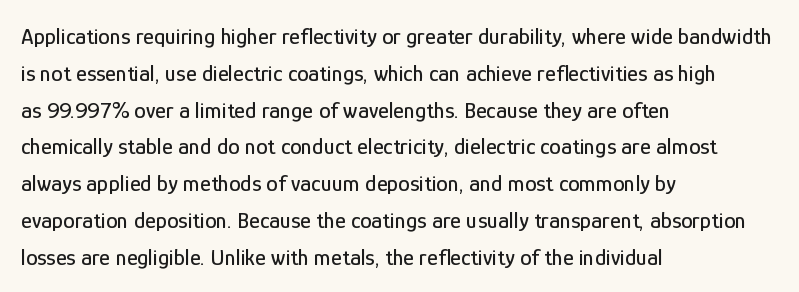
{"italic": "no", "underline": "no", "align": "left", "line_spacing": "normal", "line_spacing_ratio": 1.6, "letter_spacing": "normal", "letter_spacing_em": 0.0, "glyph_px": 23}
